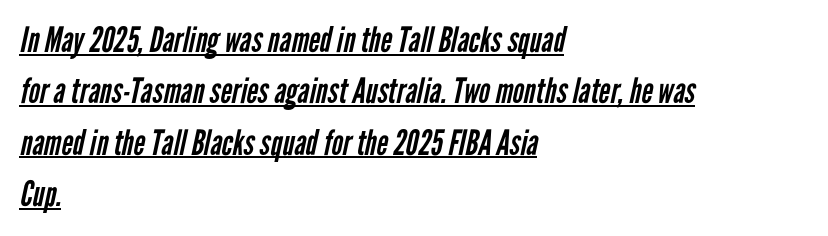
Q: Is the text bold? A: No.
Q: Is the typeface a serif or a sans-serif typeface? A: Sans-serif.
Q: Is the text underlined? A: Yes.
Q: How is the paragraph aligned? A: Left-aligned.
Q: Is the spacing between letters normal or unusually wide? A: Normal.
Q: Is the spacing between lines tight, normal or loose? A: Normal.
Q: Width (condensed, normal, or wide)? A: Condensed.
Q: Stroke contrast? A: Low.
Q: x-height? A: Medium.
Q: Monospaced? A: No.
